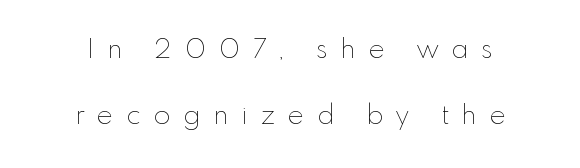
{"italic": "no", "bold": "no", "underline": "no", "align": "center", "line_spacing": "loose", "line_spacing_ratio": 2.45, "letter_spacing": "wide", "letter_spacing_em": 0.48, "glyph_px": 27}
